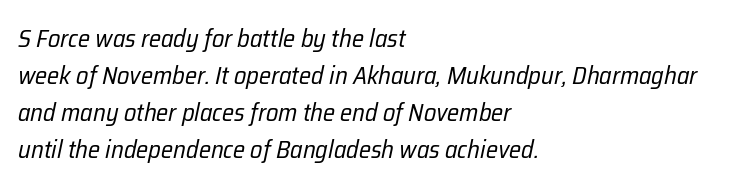
Q: Is the text bold? A: No.
Q: Is the text italic (slanted)? A: Yes, it leans right by about 12 degrees.
Q: Is the text underlined? A: No.
Q: How is the paragraph aligned? A: Left-aligned.
Q: Is the spacing between letters normal or unusually wide? A: Normal.
Q: Is the spacing between lines tight, normal or loose? A: Normal.
